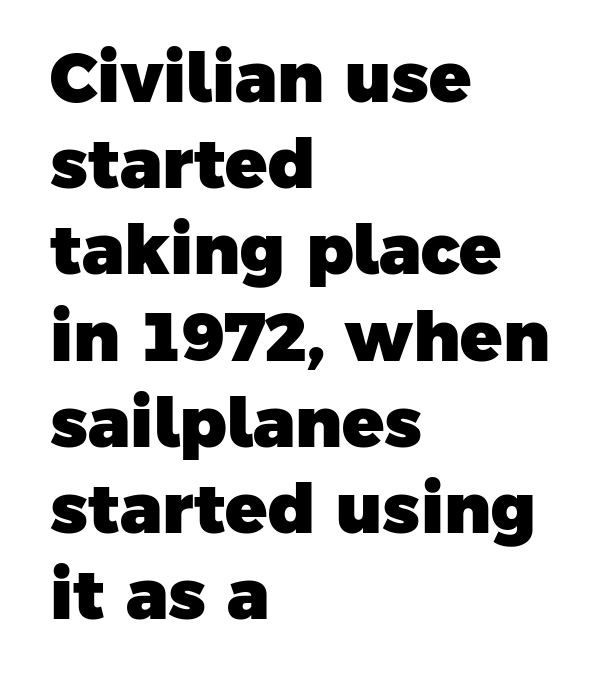
Is this a fixed-width face? No — the glyphs have proportional, varying widths. Descender tails drop into unmarked territory. This rendering employs a face without finishing strokes, i.e., a sans-serif. The paragraph has a hard left edge and a soft right edge. The space between consecutive lines is moderate. Pretty heavy lettering here — definitely bold.
